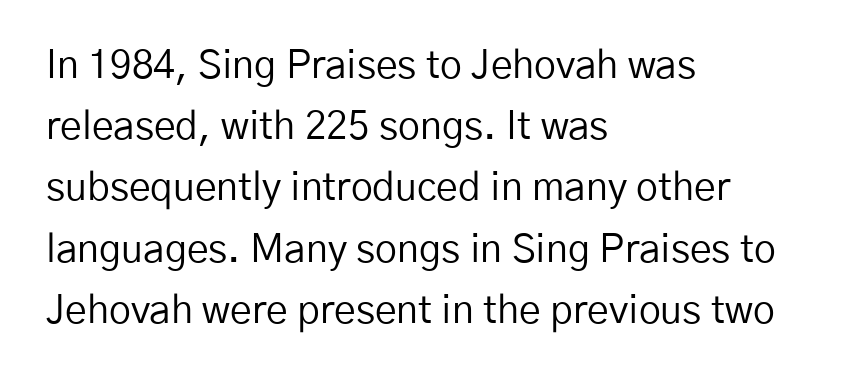
{"serif": "no", "italic": "no", "bold": "no", "weight": "regular", "width": "normal", "stroke_contrast": "low", "x_height": "medium", "monospaced": "no", "underline": "no", "align": "left", "line_spacing": "normal", "line_spacing_ratio": 1.57, "letter_spacing": "normal", "letter_spacing_em": 0.0, "glyph_px": 39}
